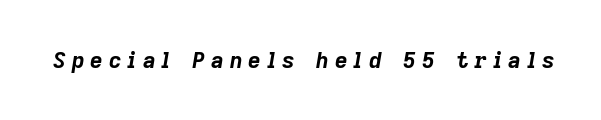
{"italic": "yes", "lean": "right", "slant_degrees": 9, "bold": "yes", "underline": "no", "letter_spacing": "wide", "letter_spacing_em": 0.27, "glyph_px": 22}
